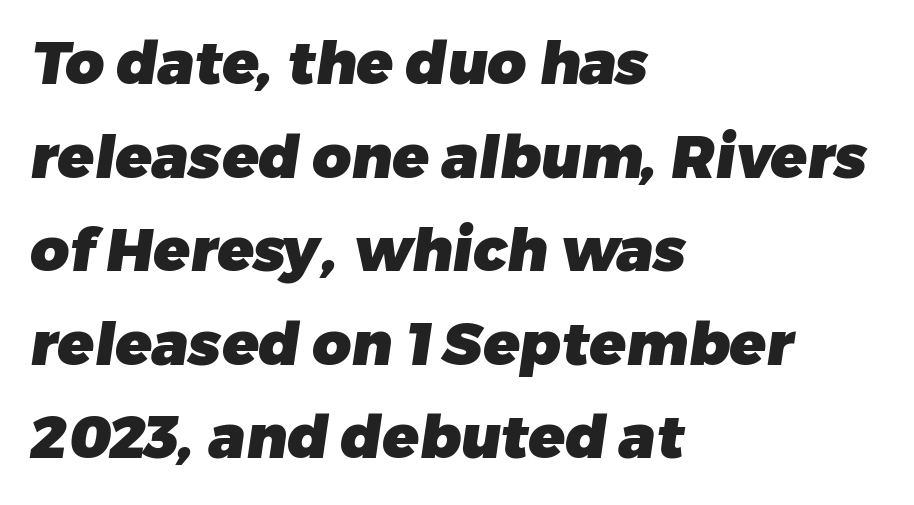
{"serif": "no", "bold": "yes", "weight": "heavy", "width": "normal", "stroke_contrast": "low", "x_height": "medium", "monospaced": "no", "underline": "no", "align": "left", "line_spacing": "normal", "line_spacing_ratio": 1.56, "letter_spacing": "normal", "letter_spacing_em": 0.0, "glyph_px": 60}
